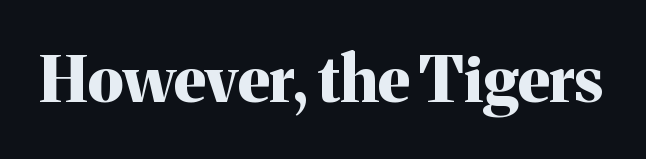
The image shows 64 px bold serif type, upright; set normal letter spacing, not underlined; medium stroke contrast and a medium x-height.
